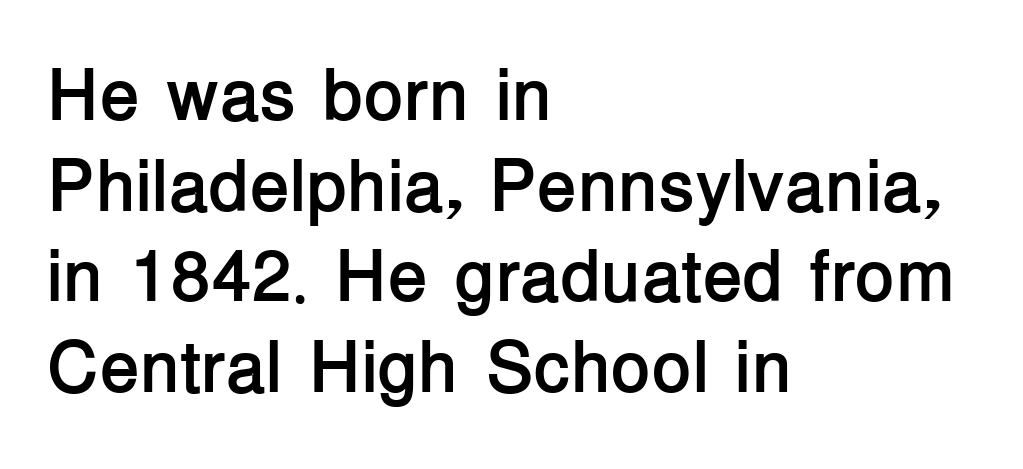
The image shows 73 px semibold sans-serif type, upright; set left-aligned, line spacing 1.24x, normal letter spacing, not underlined; low stroke contrast and a medium x-height.
